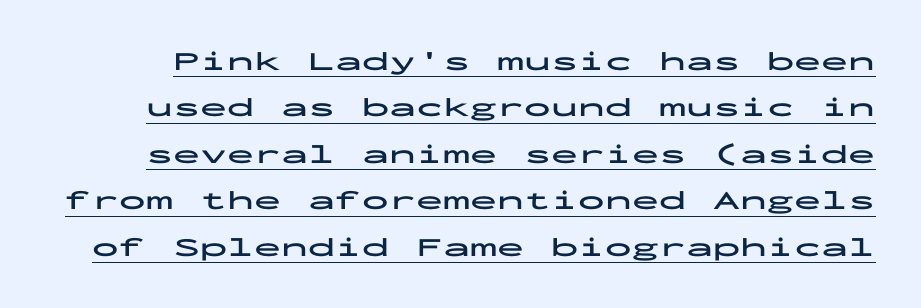
{"italic": "no", "bold": "yes", "underline": "yes", "line_spacing_ratio": 1.72, "letter_spacing": "normal", "letter_spacing_em": 0.0, "glyph_px": 27}
